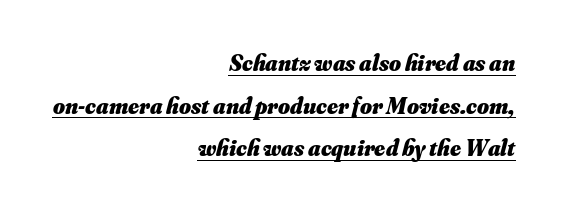
{"italic": "yes", "lean": "right", "slant_degrees": 16, "bold": "yes", "underline": "yes", "align": "right", "line_spacing_ratio": 1.85, "letter_spacing": "normal", "letter_spacing_em": 0.0, "glyph_px": 23}
